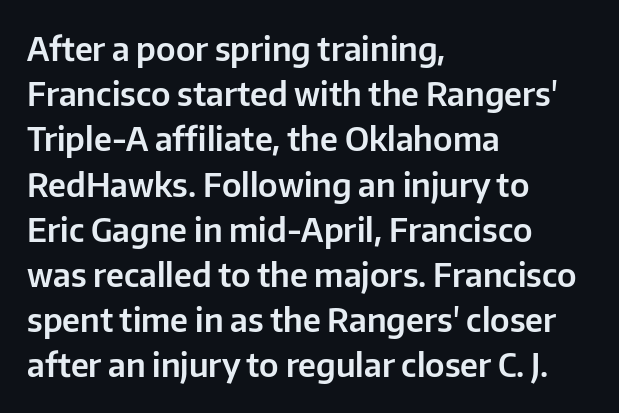
{"serif": "no", "italic": "no", "width": "normal", "stroke_contrast": "low", "x_height": "medium", "monospaced": "no", "underline": "no", "align": "left", "line_spacing": "normal", "line_spacing_ratio": 1.37, "letter_spacing": "normal", "letter_spacing_em": 0.0, "glyph_px": 33}
